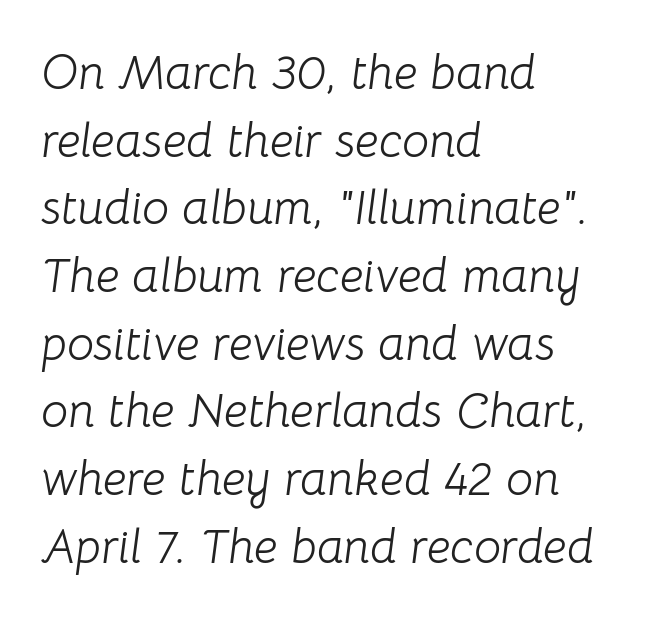
{"italic": "yes", "lean": "right", "slant_degrees": 8, "bold": "no", "weight": "light", "width": "normal", "stroke_contrast": "low", "x_height": "medium", "monospaced": "no", "underline": "no", "align": "left", "line_spacing": "normal", "line_spacing_ratio": 1.41, "letter_spacing": "normal", "letter_spacing_em": 0.0, "glyph_px": 48}
